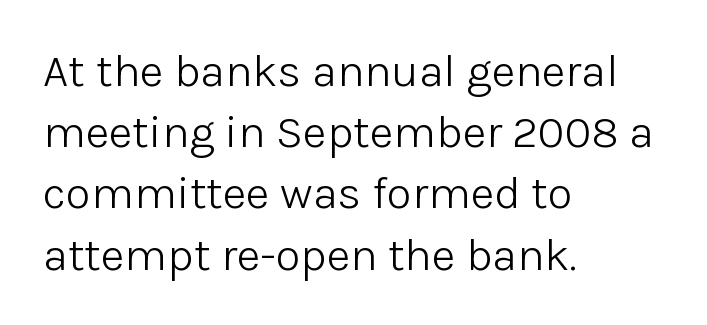
The type family on display is of the sans-serif kind. The weight tops out at a normal text grade. The strip under each line holds only bare page. Each new line begins a customary step beneath the previous one. These lines stack with their left ends in a neat column.
